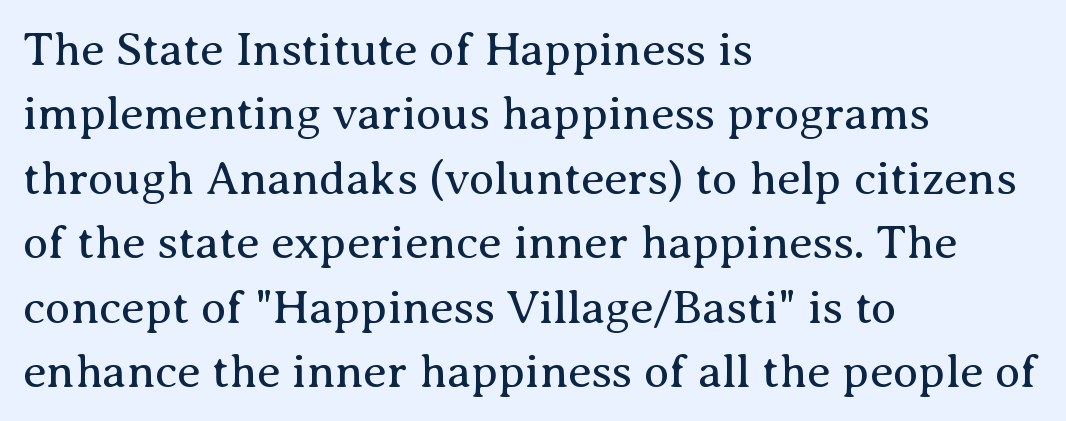
The letters stand straight up with perfectly vertical stems. Decoration check: the copy has no underline. These lines sit exactly where default settings would place them. Line beginnings align vertically; line endings do not. Spacing verdict: proportional, widths tailored to each character.
